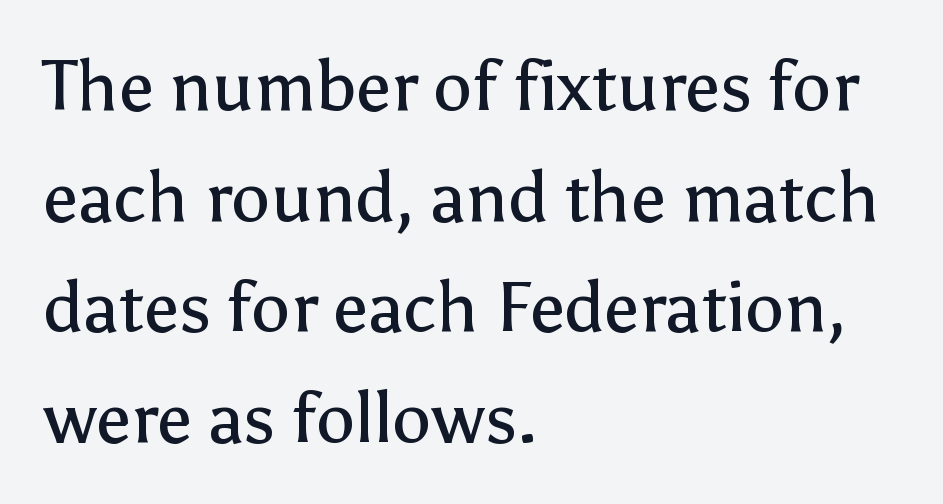
The axis of the letterforms is exactly vertical. Bold? No — there's no thickening of the strokes. The rendering anchors every line to the left-hand side. Character widths vary here, with narrow letters taking less room than wide ones.
